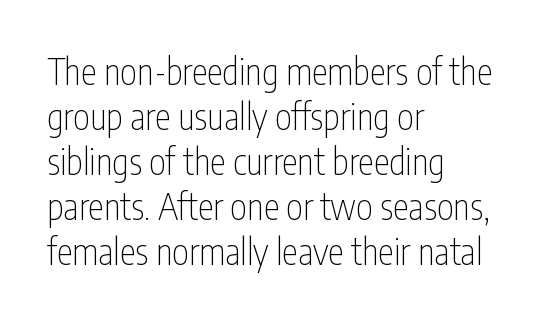
{"serif": "no", "italic": "no", "bold": "no", "weight": "thin", "width": "condensed", "stroke_contrast": "low", "x_height": "medium", "monospaced": "no", "underline": "no", "align": "left", "line_spacing": "normal", "line_spacing_ratio": 1.25, "letter_spacing": "normal", "letter_spacing_em": 0.0, "glyph_px": 36}
